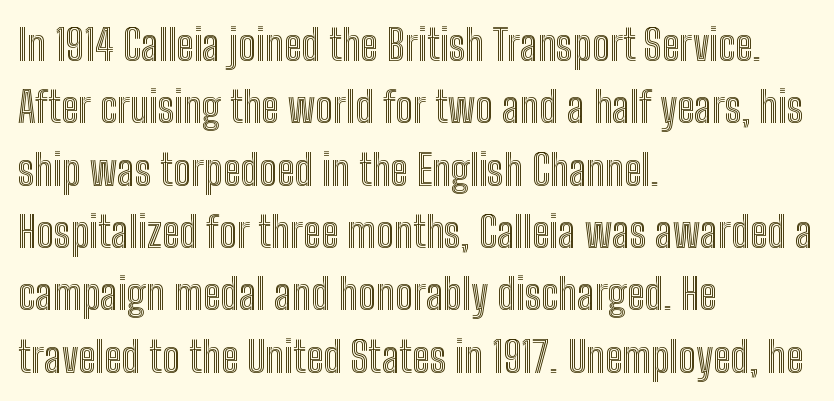
The image shows 43 px condensed type, upright; set left-aligned, normal line spacing (1.45x), normal letter spacing, not underlined; a medium x-height.
